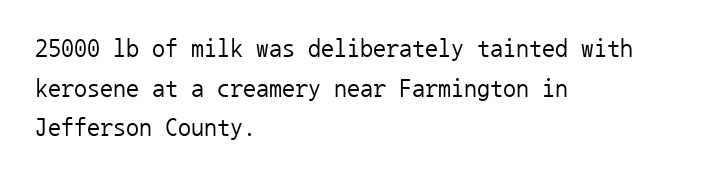
The block of text has a typical density, with ordinary space between rows. The line texture is even and compact thanks to regular tracking. Nothing heavy about these letters — not bold at all. Which margin do the lines hug? The left one — the right edge is uneven.
